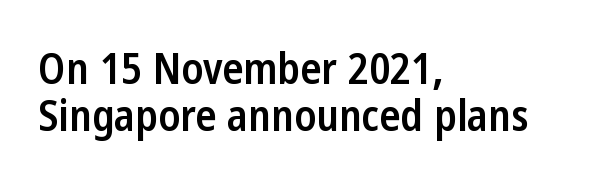
Q: Is the text bold? A: Semi-bold.
Q: Is the text italic (slanted)? A: No, it is upright.
Q: Is the typeface a serif or a sans-serif typeface? A: Sans-serif.
Q: Is the text underlined? A: No.
Q: How is the paragraph aligned? A: Left-aligned.
Q: Is the spacing between letters normal or unusually wide? A: Normal.
Q: Is the spacing between lines tight, normal or loose? A: Tight.
Q: Width (condensed, normal, or wide)? A: Condensed.
Q: Stroke contrast? A: Low.
Q: x-height? A: Medium.
Q: Monospaced? A: No.
